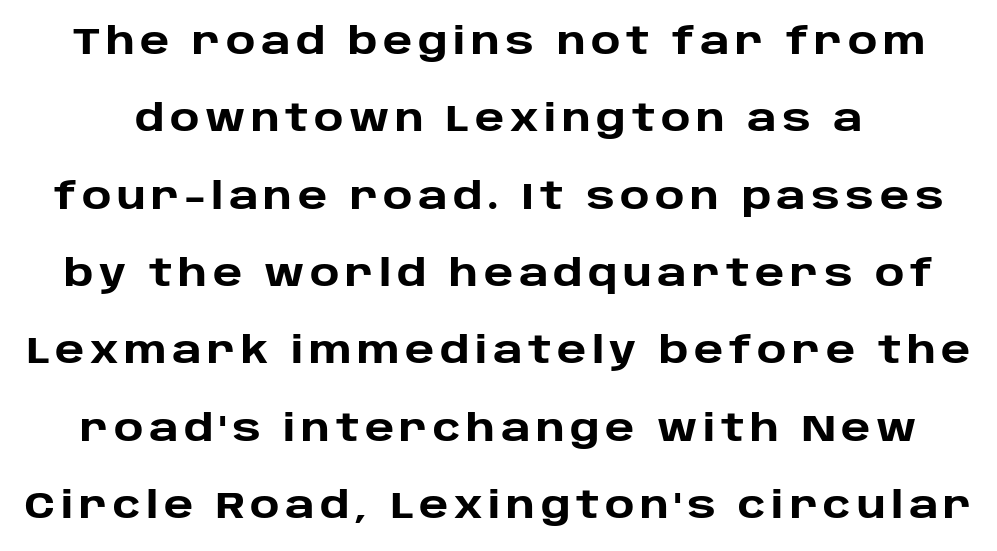
The image shows 37 px heavy sans-serif type, upright; set loose line spacing (2.09x), not underlined; low stroke contrast and a large x-height.
